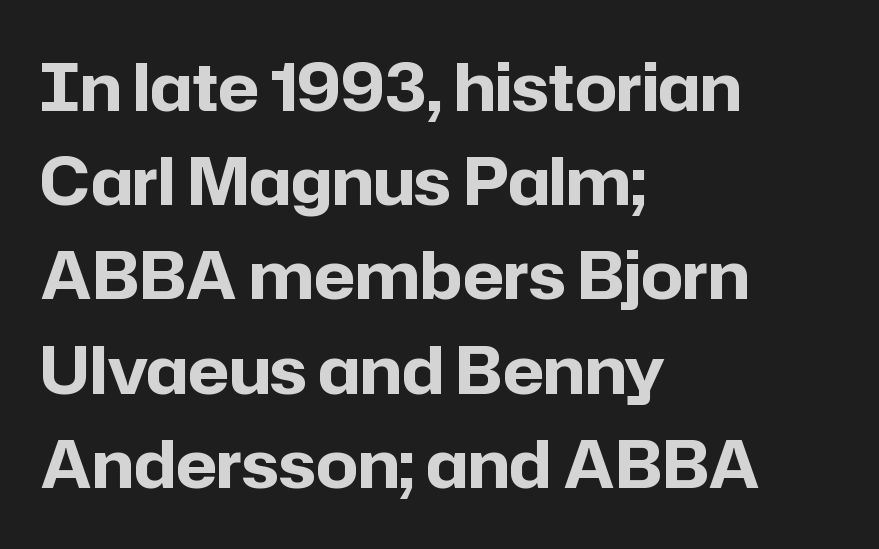
{"serif": "no", "italic": "no", "bold": "yes", "weight": "bold", "width": "normal", "stroke_contrast": "low", "x_height": "medium", "monospaced": "no", "underline": "no", "align": "left", "line_spacing": "normal", "line_spacing_ratio": 1.45, "letter_spacing": "normal", "letter_spacing_em": 0.0, "glyph_px": 65}
